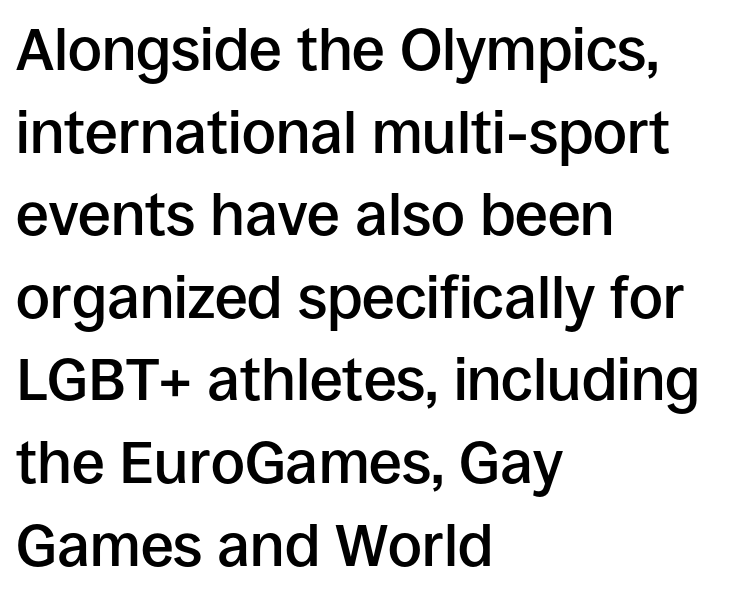
The typeface chosen for these lines omits serifs. This is the in-between weight designers call semibold or demi. Short and long lines alike share a common starting point at left. Words float on clear page, feet unadorned.
